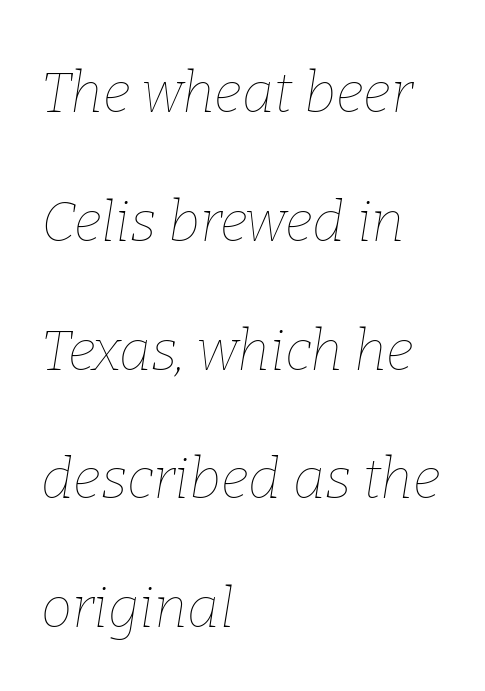
{"italic": "yes", "lean": "right", "slant_degrees": 9, "bold": "no", "weight": "thin", "width": "normal", "stroke_contrast": "low", "x_height": "medium", "monospaced": "no", "underline": "no", "align": "left", "line_spacing": "loose", "line_spacing_ratio": 2.3, "letter_spacing": "normal", "letter_spacing_em": 0.0, "glyph_px": 56}
